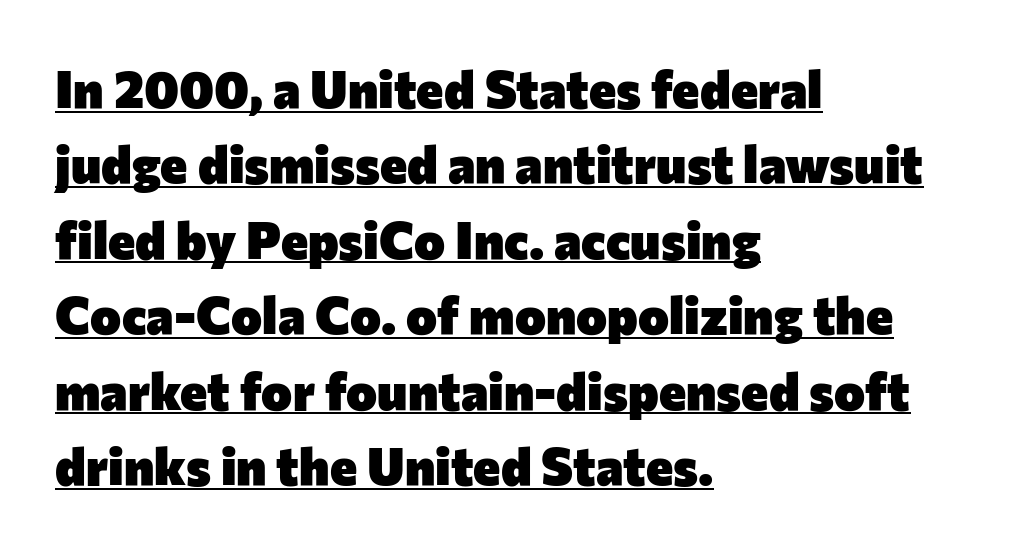
There is no visible air inserted between adjacent glyphs. Students, this is bold: see how much ink each stroke carries. In CSS terms this would be text-align: left. Proportional: the letters do not fall into vertical columns. Check the space under the baseline: a stroke is drawn there. Notice how the stems are strictly vertical — no italics here.
